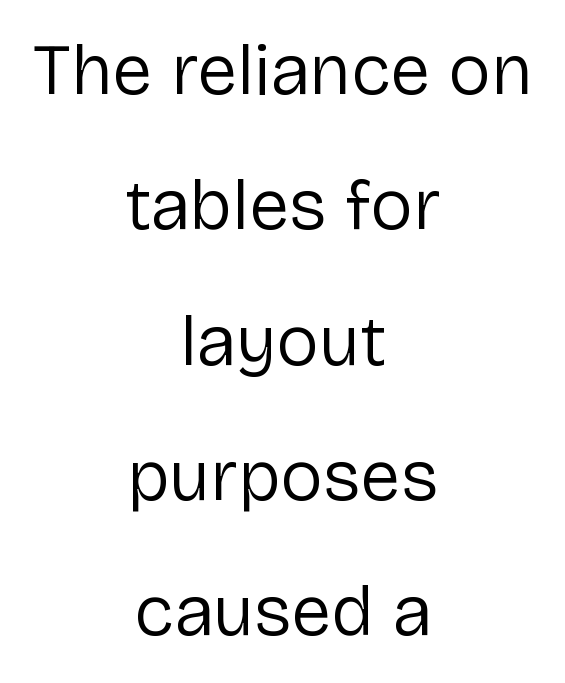
{"serif": "no", "italic": "no", "bold": "no", "weight": "regular", "width": "normal", "stroke_contrast": "low", "x_height": "medium", "monospaced": "no", "underline": "no", "align": "center", "line_spacing_ratio": 1.88, "letter_spacing": "normal", "letter_spacing_em": 0.0, "glyph_px": 72}
